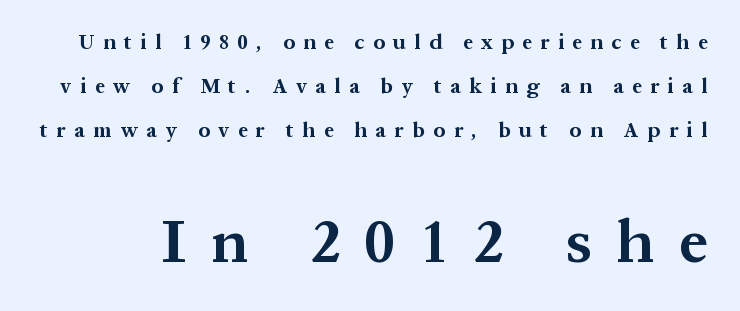
The image shows 62 px bold serif type, upright; set loose line spacing (2.1x), unusually wide letter spacing (+0.41 em), not underlined; the second (bottom) block is 2.95x larger; medium stroke contrast and a medium x-height.
